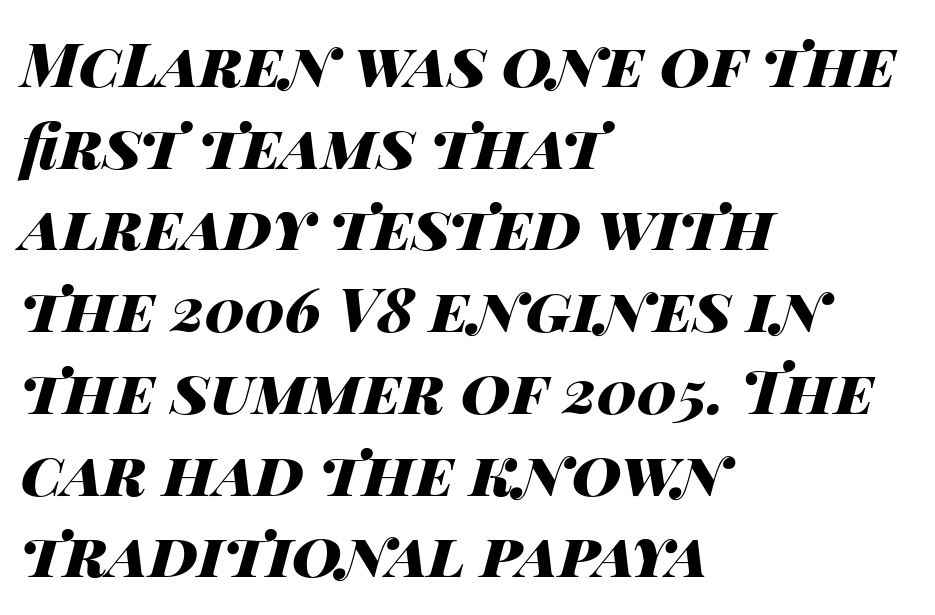
{"italic": "yes", "lean": "right", "slant_degrees": 14, "bold": "yes", "weight": "heavy", "width": "wide", "stroke_contrast": "high", "x_height": "large", "monospaced": "no", "underline": "no", "align": "left", "line_spacing": "normal", "line_spacing_ratio": 1.34, "letter_spacing": "normal", "letter_spacing_em": 0.0, "glyph_px": 61}
